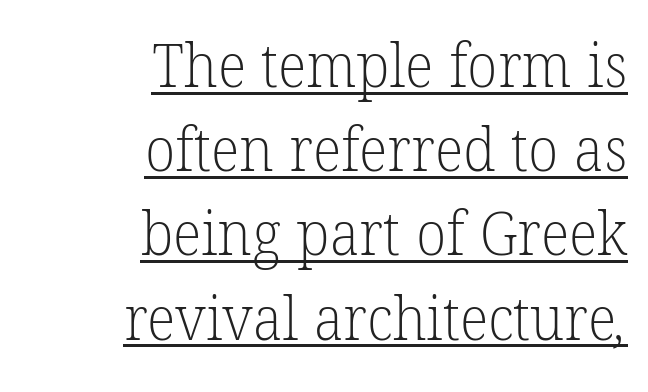
The vertical gap from one line to the next is medium. Each word holds together tightly as a unit, with standard inter-letter gaps. Line ends are locked; line starts wander. The passage shown is typeset with a serif family.
